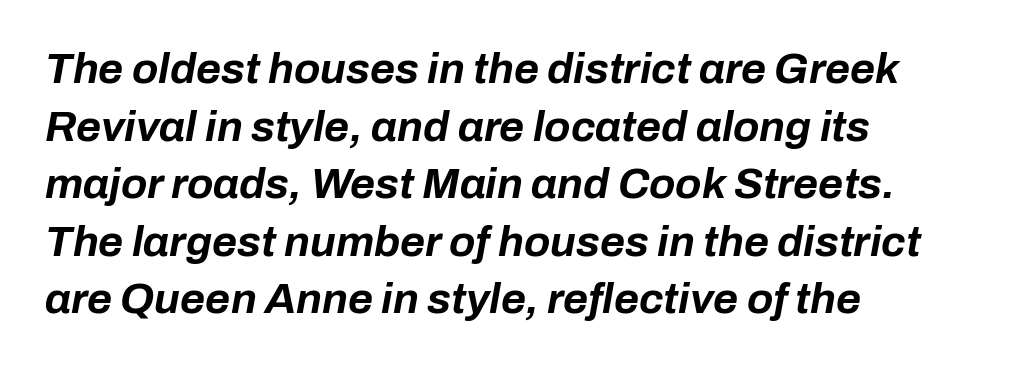
Q: Is the text bold? A: Yes.
Q: Is the text italic (slanted)? A: Yes, it leans right by about 10 degrees.
Q: Is the text underlined? A: No.
Q: How is the paragraph aligned? A: Left-aligned.
Q: Is the spacing between letters normal or unusually wide? A: Normal.
Q: Is the spacing between lines tight, normal or loose? A: Normal.
Q: Width (condensed, normal, or wide)? A: Normal.
Q: Stroke contrast? A: Low.
Q: x-height? A: Medium.
Q: Monospaced? A: No.
